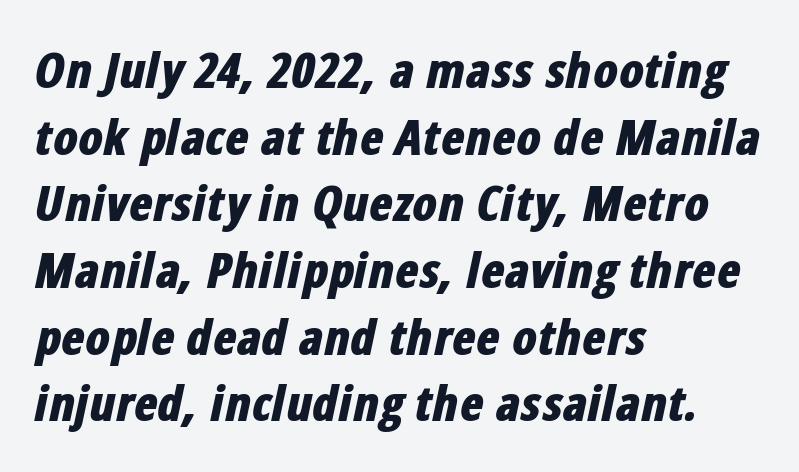
Q: Is the text bold? A: Yes.
Q: Is the text italic (slanted)? A: Yes, it leans right by about 12 degrees.
Q: Is the text underlined? A: No.
Q: How is the paragraph aligned? A: Left-aligned.
Q: Is the spacing between letters normal or unusually wide? A: Normal.
Q: Is the spacing between lines tight, normal or loose? A: Normal.
Q: Width (condensed, normal, or wide)? A: Condensed.
Q: Stroke contrast? A: Low.
Q: x-height? A: Medium.
Q: Monospaced? A: No.
